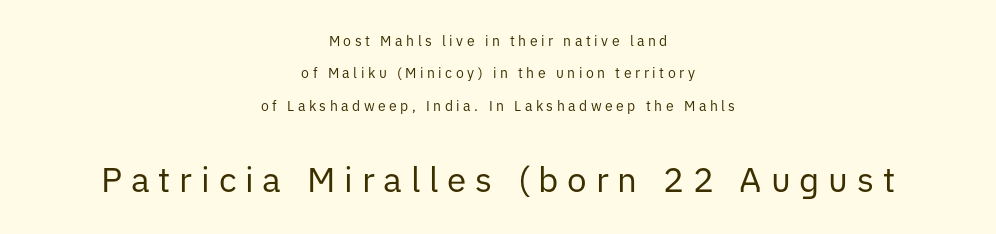
{"serif": "no", "italic": "no", "bold": "no", "weight": "regular", "width": "normal", "stroke_contrast": "low", "x_height": "medium", "monospaced": "no", "underline": "no", "align": "center", "line_spacing": "loose", "line_spacing_ratio": 2.32, "letter_spacing": "wide", "letter_spacing_em": 0.25, "larger_block": "second", "size_ratio": 2.5, "glyph_px": 35}
